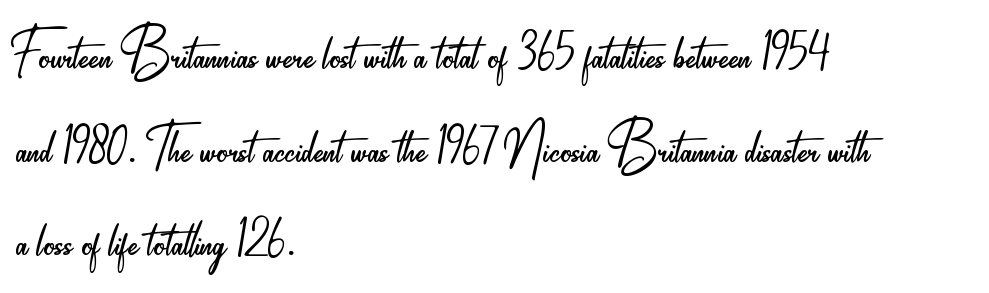
{"serif": "no", "bold": "no", "weight": "light", "width": "condensed", "stroke_contrast": "low", "x_height": "small", "monospaced": "no", "underline": "no", "align": "left", "line_spacing": "normal", "line_spacing_ratio": 1.3, "letter_spacing": "normal", "letter_spacing_em": 0.0, "glyph_px": 72}
